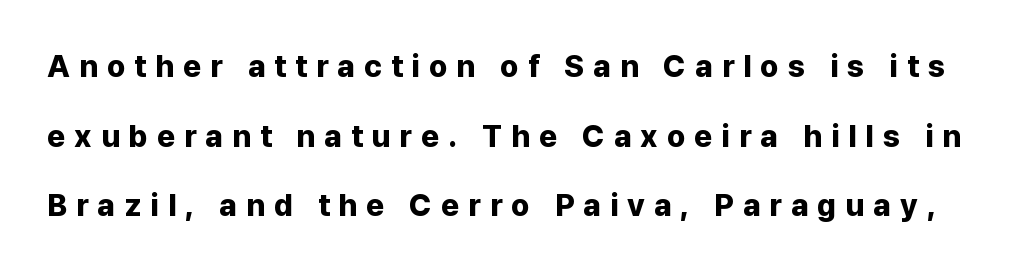
{"serif": "no", "italic": "no", "bold": "yes", "weight": "bold", "width": "normal", "stroke_contrast": "low", "x_height": "medium", "monospaced": "no", "underline": "no", "line_spacing": "loose", "line_spacing_ratio": 2.25, "letter_spacing": "wide", "letter_spacing_em": 0.29, "glyph_px": 31}
